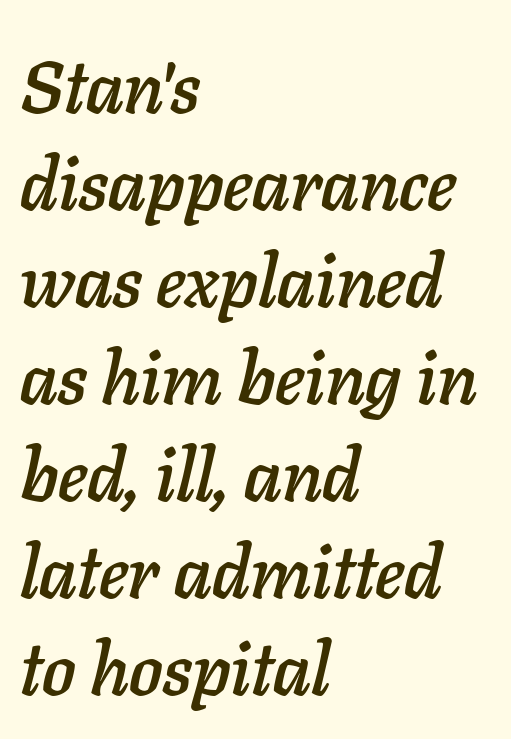
The image shows 74 px text type, italic (leaning right); set left-aligned, normal line spacing (1.31x), normal letter spacing, not underlined; low stroke contrast and a medium x-height.
